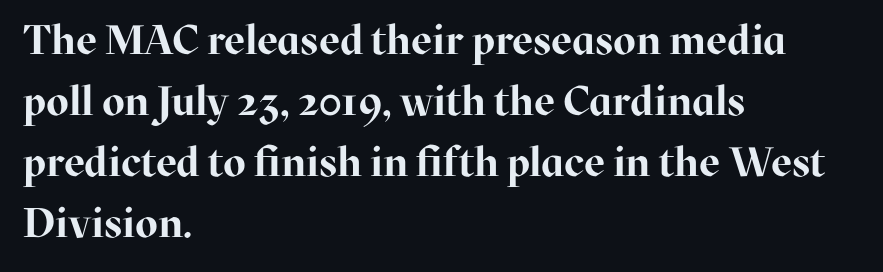
The image shows 41 px bold serif type, upright; set left-aligned, normal line spacing (1.49x), normal letter spacing, not underlined; high stroke contrast and a medium x-height.
